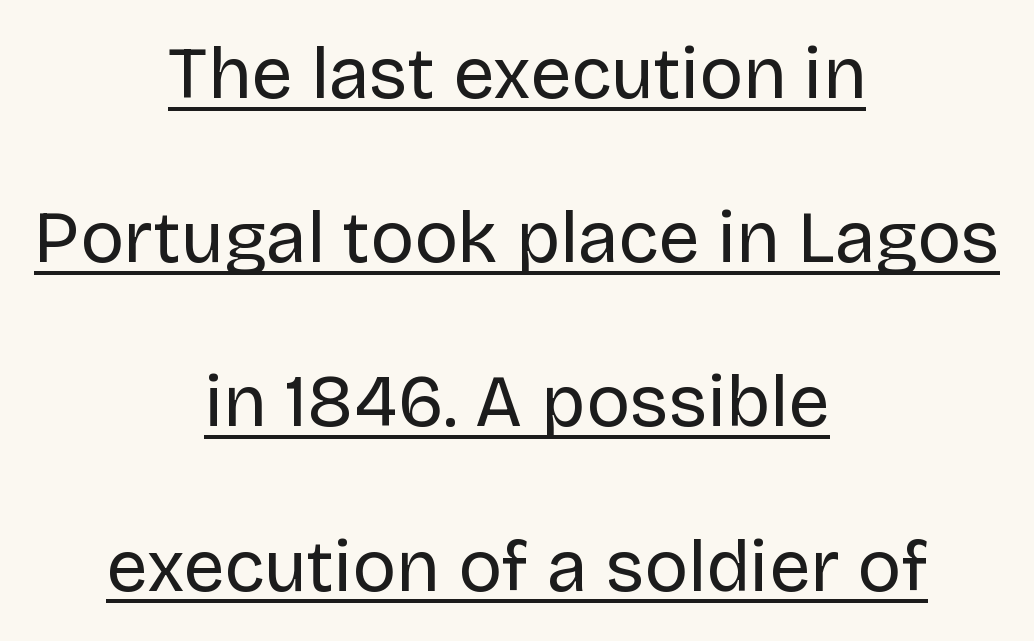
{"serif": "no", "italic": "no", "bold": "no", "weight": "regular", "width": "normal", "stroke_contrast": "low", "x_height": "large", "monospaced": "no", "underline": "yes", "align": "center", "line_spacing": "loose", "line_spacing_ratio": 2.25, "letter_spacing": "normal", "letter_spacing_em": 0.0, "glyph_px": 73}
